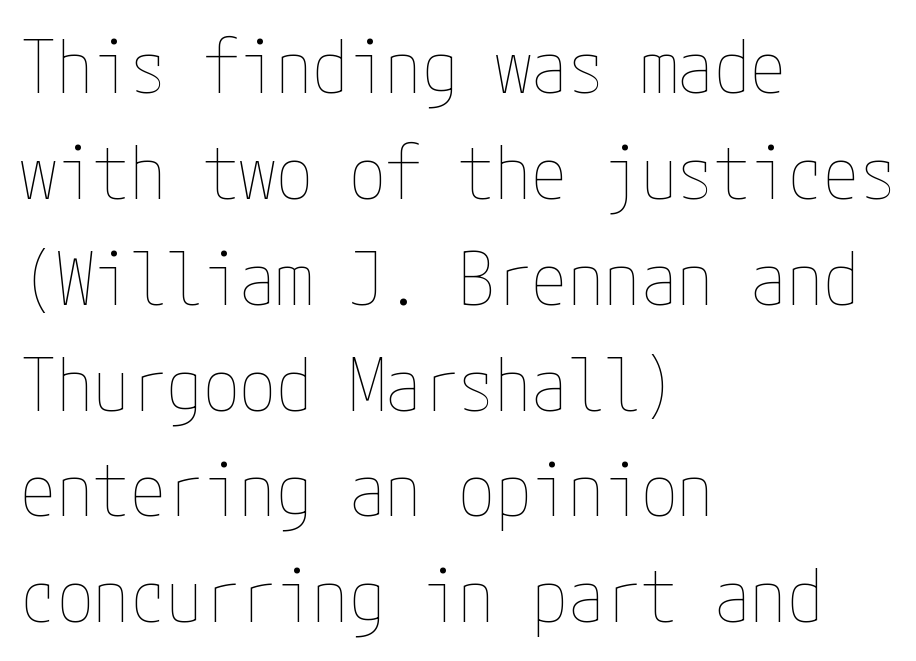
Whoever set this chose a conventional vertical rhythm. Unmarked baselines from the first word to the last. This rendering leaves character spacing at its baseline value. Ink coverage per letter is moderate at most. The lettering holds an erect, upright posture throughout. Is the block centered? No — it sits flush against the left margin.
